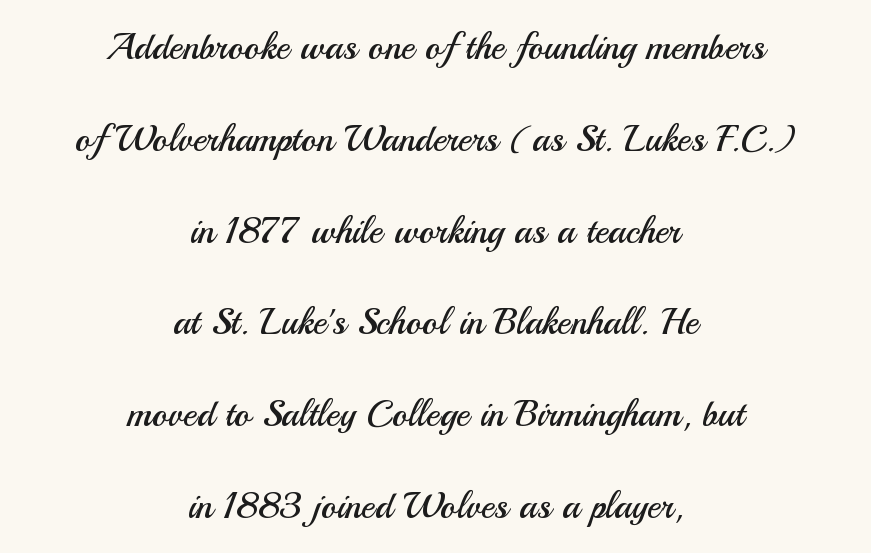
The image shows 37 px regular-weight sans-serif type; set centered, loose line spacing (2.48x), normal letter spacing, not underlined; medium stroke contrast and a small x-height.
